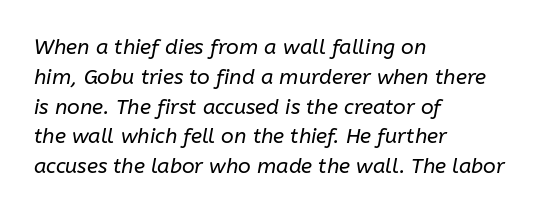
The image shows 21 px text type, italic (leaning right); set left-aligned, normal line spacing (1.42x), normal letter spacing, not underlined.
